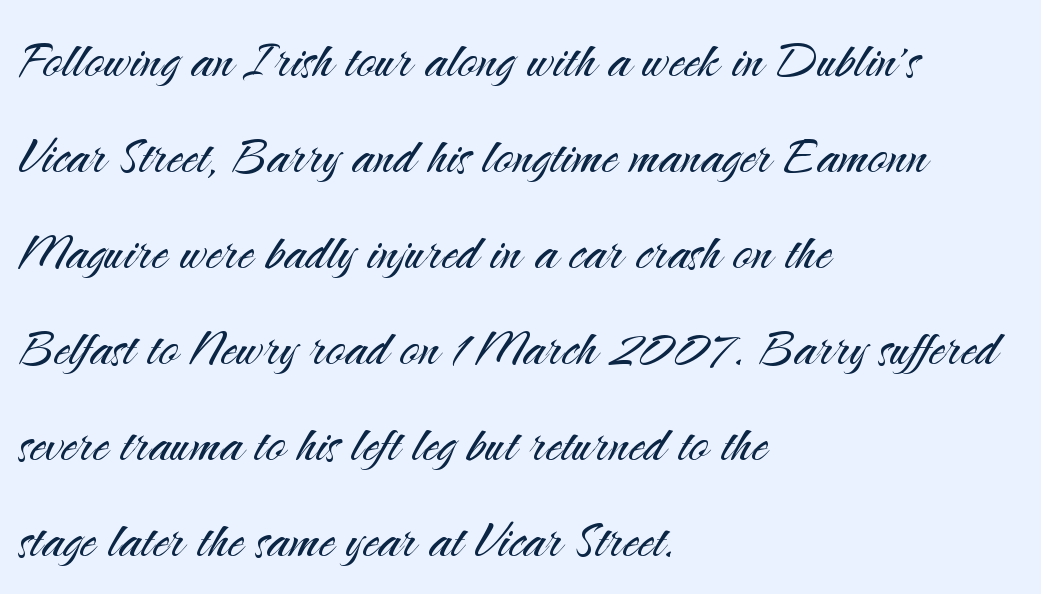
{"serif": "no", "bold": "no", "weight": "light", "width": "normal", "stroke_contrast": "medium", "x_height": "small", "monospaced": "no", "underline": "no", "align": "left", "line_spacing": "normal", "line_spacing_ratio": 1.5, "letter_spacing": "normal", "letter_spacing_em": 0.0, "glyph_px": 64}
